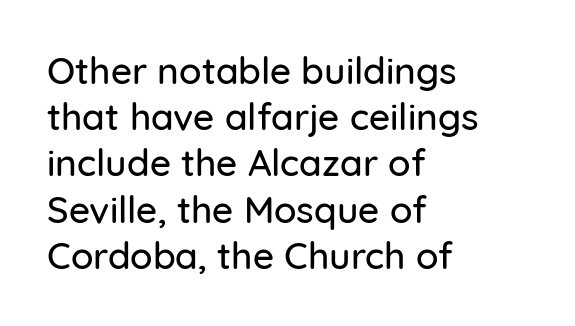
Between one letter and the next there's only the usual sliver of space. Type style note: lacks serifs. Horizontally, the lines are justified to the leading edge only. This is roman type, the default non-slanted kind. These lines are rendered in a variable-pitch font. The words here are not underlined.
